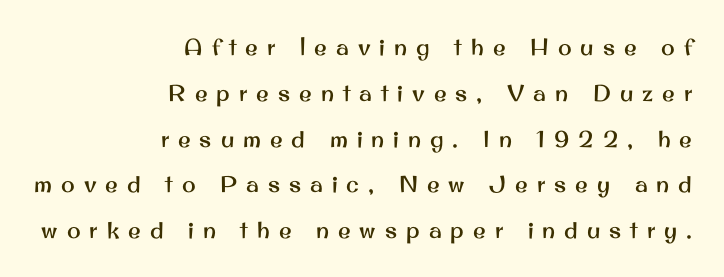
{"italic": "no", "underline": "no", "align": "right", "line_spacing": "loose", "line_spacing_ratio": 1.99, "letter_spacing": "wide", "letter_spacing_em": 0.39, "glyph_px": 23}
